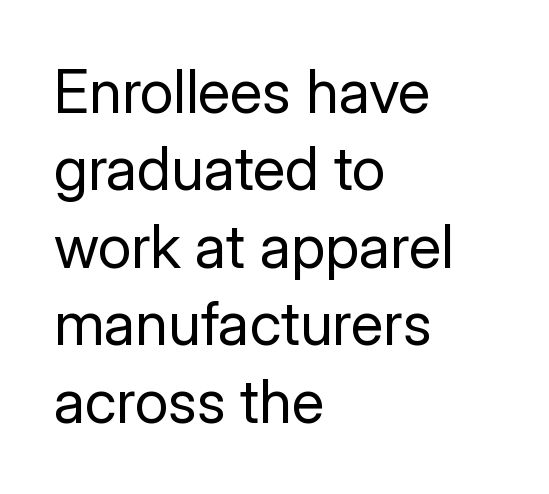
{"serif": "no", "italic": "no", "bold": "no", "weight": "regular", "width": "normal", "stroke_contrast": "low", "x_height": "medium", "monospaced": "no", "underline": "no", "align": "left", "line_spacing": "normal", "line_spacing_ratio": 1.29, "letter_spacing": "normal", "letter_spacing_em": 0.0, "glyph_px": 60}
